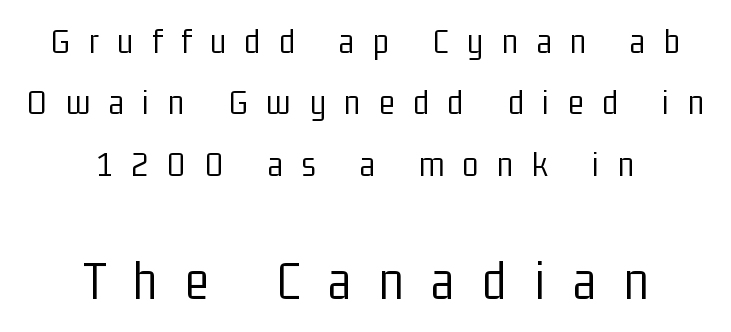
Nobody drew a line under any word here. Whoever set this made the second block the dominant, larger element. A normal amount of white space separates one row of letters from the next. Here the designer chose a conventional face with non-uniform glyph widths. Does extra space separate the letters? Yes, quite a lot of it. Both edges are ragged and mirror each other, which tells us the setting is centered.
